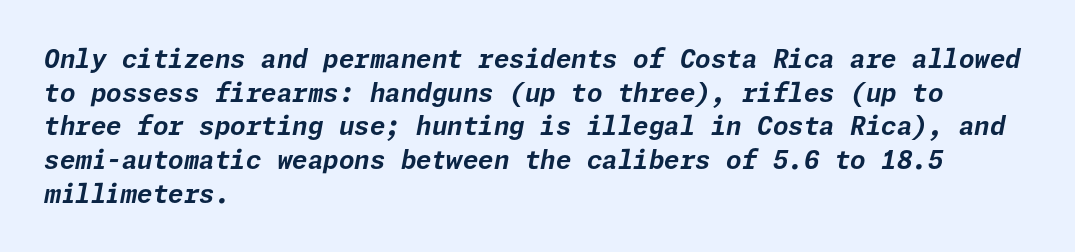
{"italic": "yes", "lean": "right", "slant_degrees": 11, "bold": "yes", "underline": "no", "align": "left", "line_spacing": "normal", "line_spacing_ratio": 1.35, "letter_spacing": "normal", "letter_spacing_em": 0.0, "glyph_px": 25}
